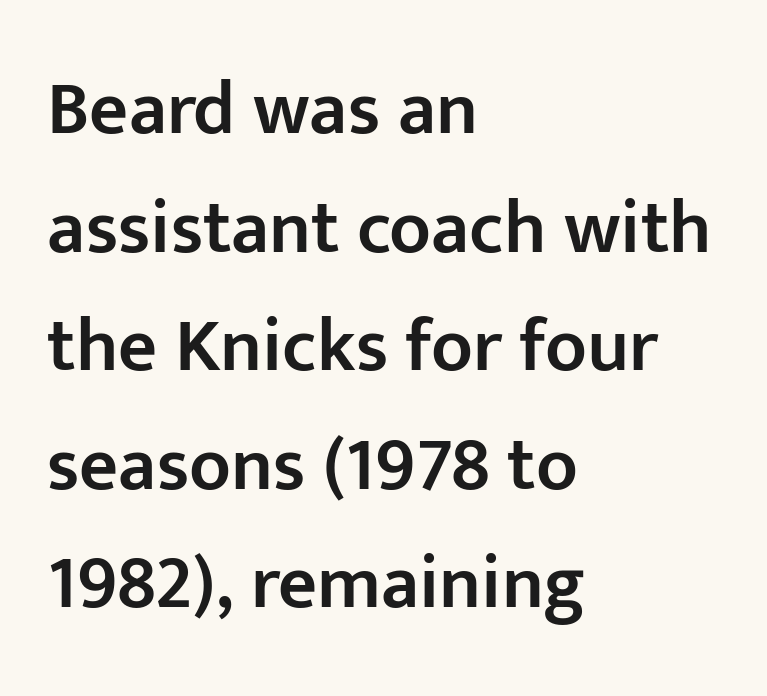
These lines sit exactly where default settings would place them. Posture: straight, roman, zero tilt. The passage shown is typed in a proportional face where columns would drift. The letterforms sit shoulder to shoulder at normal distance. Heft: intermediate — a semibold. Grotesque or geometric, the face here clearly has no serifs.
